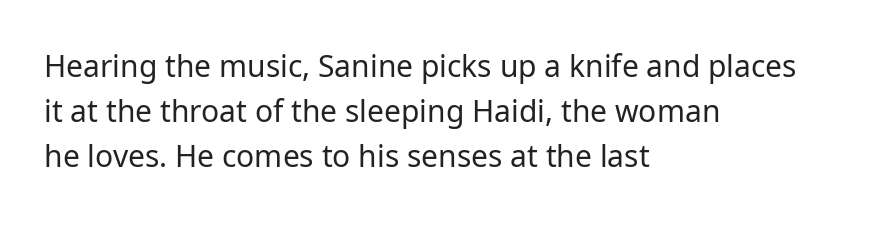
The image shows 30 px regular-weight sans-serif type, upright; set left-aligned, normal line spacing (1.5x), normal letter spacing, not underlined; low stroke contrast and a medium x-height.
